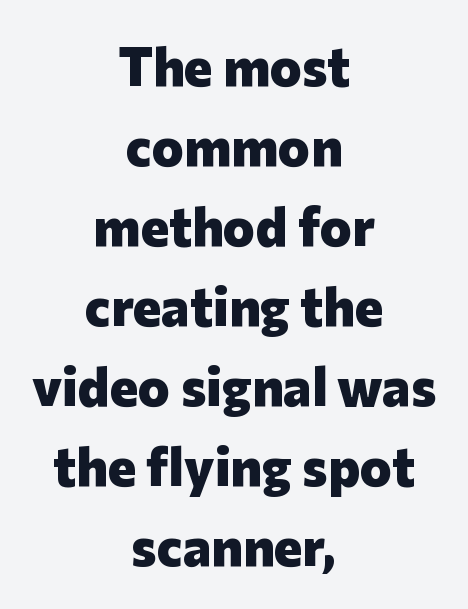
Q: Is the text bold? A: Yes.
Q: Is the text italic (slanted)? A: No, it is upright.
Q: Is the typeface a serif or a sans-serif typeface? A: Sans-serif.
Q: Is the text underlined? A: No.
Q: How is the paragraph aligned? A: Centered.
Q: Is the spacing between letters normal or unusually wide? A: Normal.
Q: Is the spacing between lines tight, normal or loose? A: Normal.
Q: Width (condensed, normal, or wide)? A: Normal.
Q: Stroke contrast? A: Low.
Q: x-height? A: Medium.
Q: Monospaced? A: No.
